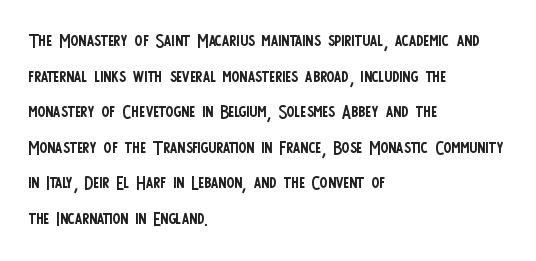
The image shows 24 px text type, upright; set left-aligned, normal line spacing (1.48x), normal letter spacing, not underlined.
